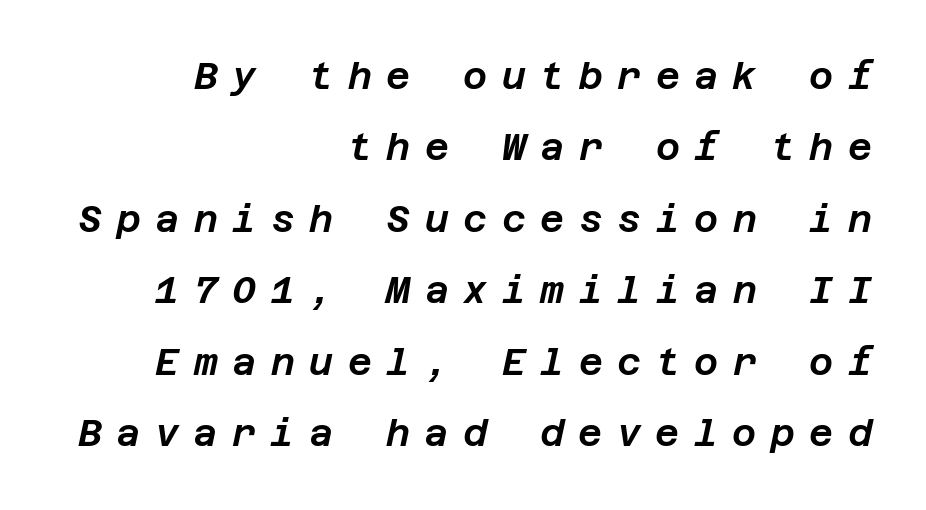
Q: Is the text italic (slanted)? A: Yes, it leans right by about 12 degrees.
Q: Is the text underlined? A: No.
Q: How is the paragraph aligned? A: Right-aligned.
Q: Is the spacing between letters normal or unusually wide? A: Unusually wide.
Q: Is the spacing between lines tight, normal or loose? A: Loose.
Q: Width (condensed, normal, or wide)? A: Normal.
Q: Stroke contrast? A: Low.
Q: x-height? A: Large.
